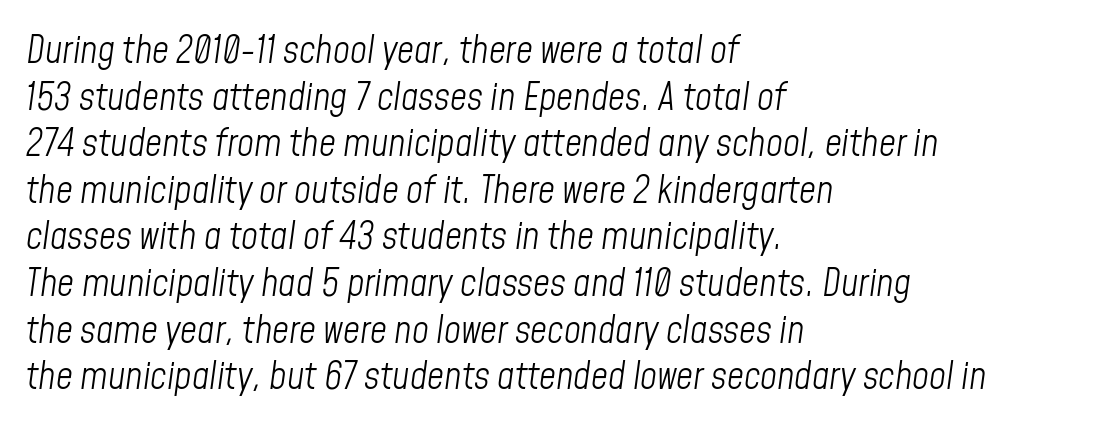
Q: Is the text bold? A: No.
Q: Is the text italic (slanted)? A: Yes, it leans right by about 8 degrees.
Q: Is the text underlined? A: No.
Q: How is the paragraph aligned? A: Left-aligned.
Q: Is the spacing between letters normal or unusually wide? A: Normal.
Q: Is the spacing between lines tight, normal or loose? A: Normal.
Q: Width (condensed, normal, or wide)? A: Condensed.
Q: Stroke contrast? A: Low.
Q: x-height? A: Medium.
Q: Monospaced? A: No.
